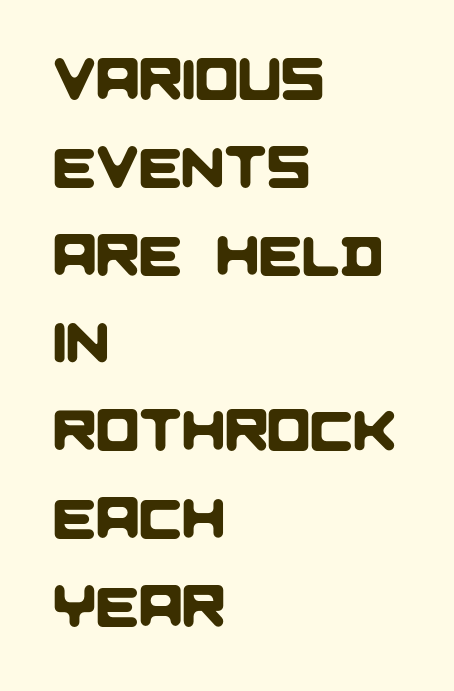
{"serif": "no", "width": "normal", "stroke_contrast": "low", "x_height": "large", "monospaced": "no", "underline": "no", "align": "left", "line_spacing": "normal", "line_spacing_ratio": 1.54, "letter_spacing": "normal", "letter_spacing_em": 0.0, "glyph_px": 57}
